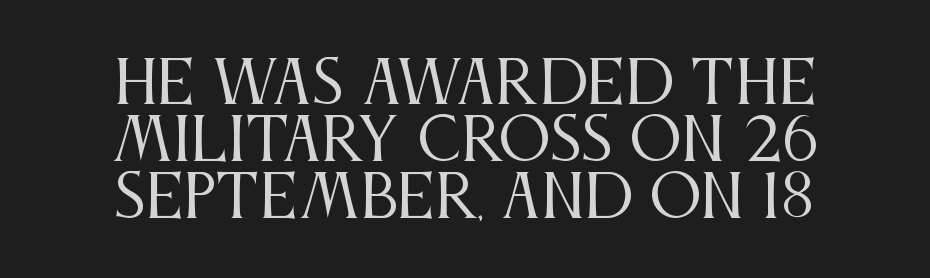
Q: Is the text bold? A: No.
Q: Is the text italic (slanted)? A: No, it is upright.
Q: Is the typeface a serif or a sans-serif typeface? A: Serif.
Q: Is the text underlined? A: No.
Q: How is the paragraph aligned? A: Centered.
Q: Is the spacing between letters normal or unusually wide? A: Normal.
Q: Is the spacing between lines tight, normal or loose? A: Tight.
Q: Width (condensed, normal, or wide)? A: Condensed.
Q: Stroke contrast? A: Medium.
Q: x-height? A: Large.
Q: Monospaced? A: No.
